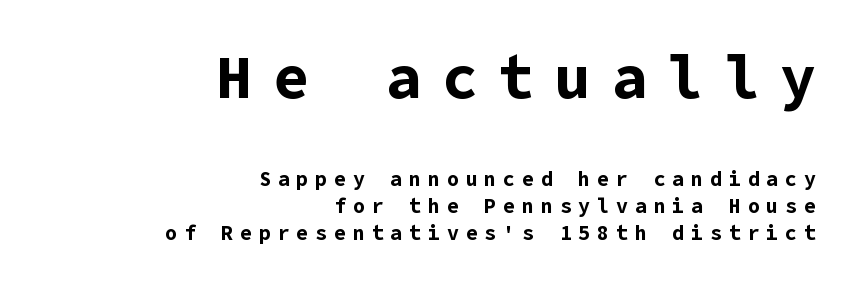
The image shows 60 px bold sans-serif type, upright; set right-aligned, normal line spacing (1.34x), unusually wide letter spacing (+0.34 em), not underlined; the first (top) block is 3.0x larger; low stroke contrast and a medium x-height.
